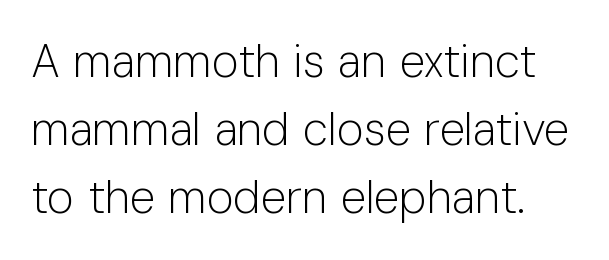
Letters rest on an invisible, unmarked baseline. The passage shown is typeset with a sans-serif family. The font is comparable to plain body text, perhaps lighter. You could not count columns in this text — the font is proportionally spaced.
